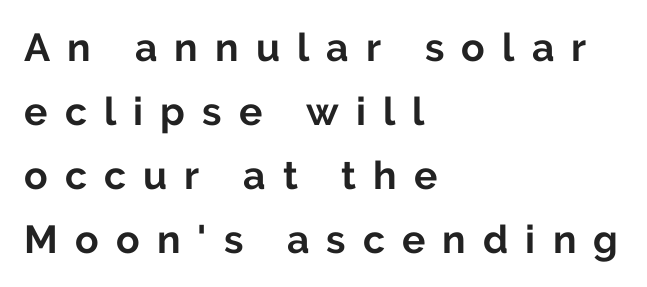
This sample uses expanded letter spacing, leaving extra air between glyphs. The designer left line spacing at the default. The string is rendered with underlining switched off. Caption: bold face, heavy strokes. Classification — sans serif. A typesetter would mark this as roman, not italic.
